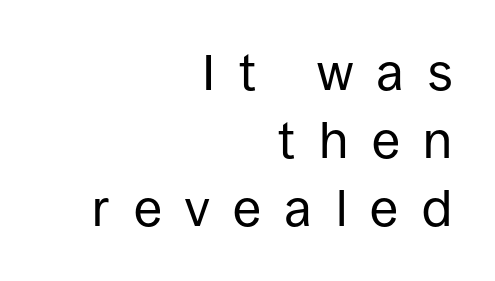
Q: Is the text bold? A: No.
Q: Is the text italic (slanted)? A: No, it is upright.
Q: Is the typeface a serif or a sans-serif typeface? A: Sans-serif.
Q: Is the text underlined? A: No.
Q: How is the paragraph aligned? A: Right-aligned.
Q: Is the spacing between letters normal or unusually wide? A: Unusually wide.
Q: Is the spacing between lines tight, normal or loose? A: Normal.
Q: Width (condensed, normal, or wide)? A: Normal.
Q: Stroke contrast? A: Low.
Q: x-height? A: Large.
Q: Monospaced? A: No.
